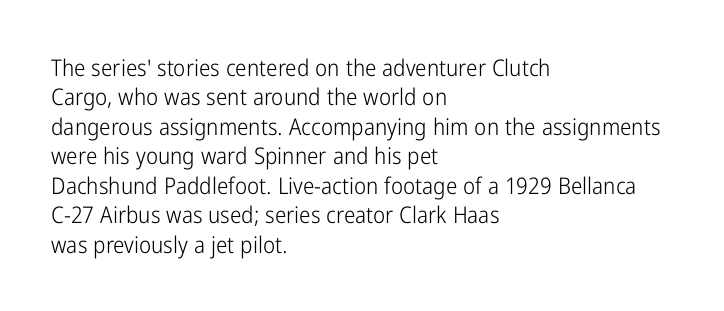
It's the straight-up-and-down kind of type. The face used here is rendered with its standard letterfit. The setting favours the left margin, as ordinary paragraphs usually do. This is not heavy type; no bold has been used. Interline gaps are of average width in this sample.
